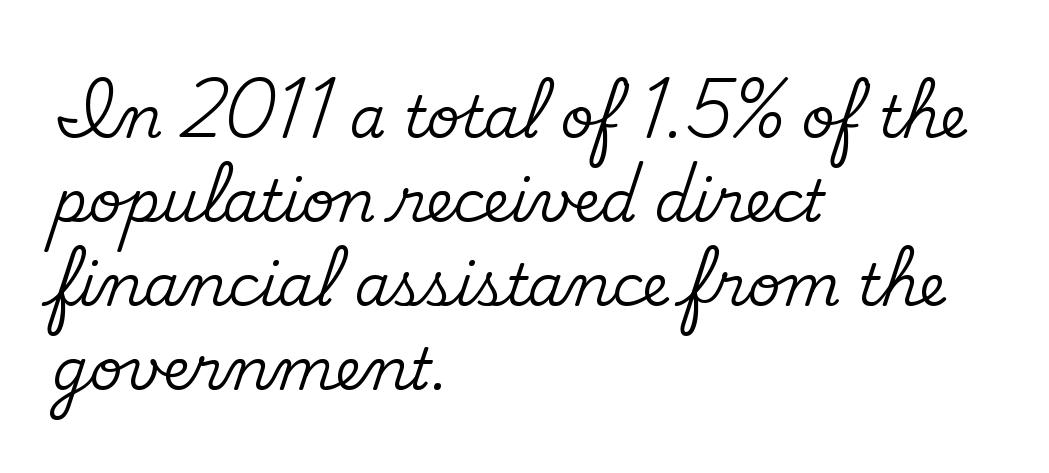
Q: Is the text italic (slanted)? A: Yes.
Q: Is the text underlined? A: No.
Q: How is the paragraph aligned? A: Left-aligned.
Q: Is the spacing between letters normal or unusually wide? A: Normal.
Q: Is the spacing between lines tight, normal or loose? A: Normal.
Q: Width (condensed, normal, or wide)? A: Normal.
Q: Stroke contrast? A: Medium.
Q: x-height? A: Small.
Q: Monospaced? A: No.
